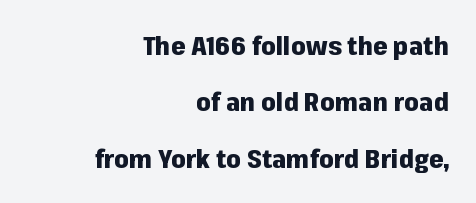
The image shows 26 px bold type, upright; set right-aligned, loose line spacing (2.17x), normal letter spacing, not underlined.
